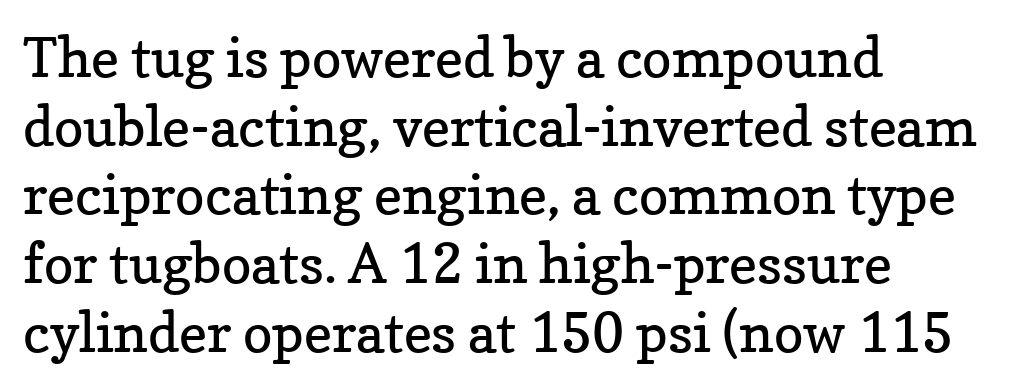
{"serif": "yes", "italic": "no", "bold": "no", "weight": "regular", "width": "normal", "stroke_contrast": "low", "x_height": "medium", "monospaced": "no", "underline": "no", "align": "left", "line_spacing": "normal", "line_spacing_ratio": 1.25, "letter_spacing": "normal", "letter_spacing_em": 0.0, "glyph_px": 55}
